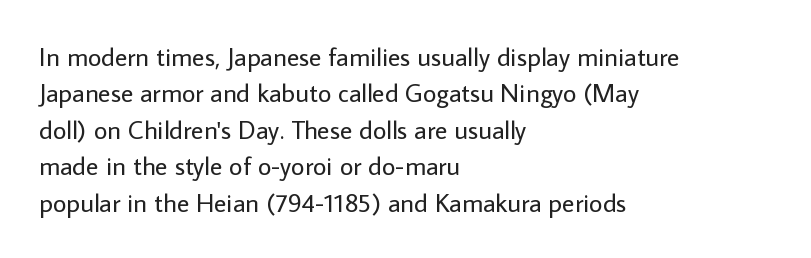
{"italic": "no", "bold": "no", "underline": "no", "align": "left", "line_spacing": "normal", "line_spacing_ratio": 1.4, "letter_spacing": "normal", "letter_spacing_em": 0.0, "glyph_px": 26}
